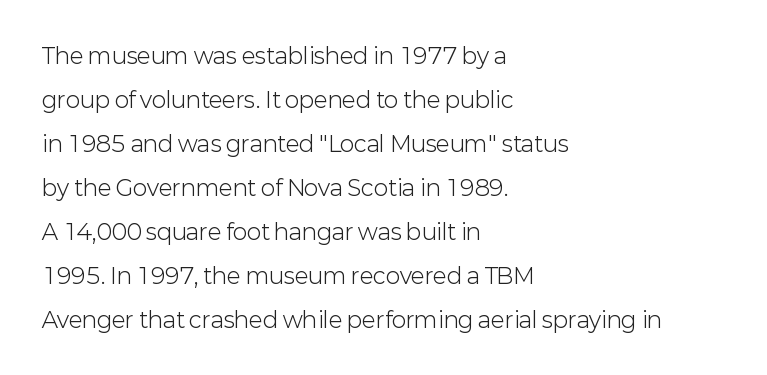
The image shows 22 px text type, upright; set left-aligned, loose line spacing (2.0x), normal letter spacing, not underlined.
